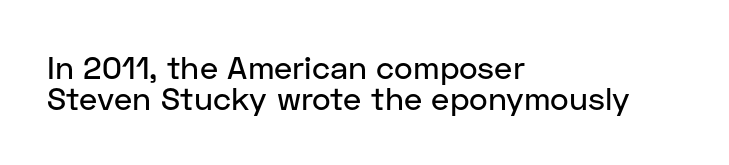
The image shows 32 px sans-serif type, upright; set left-aligned, tight line spacing (0.97x), normal letter spacing, not underlined; low stroke contrast and a medium x-height.
